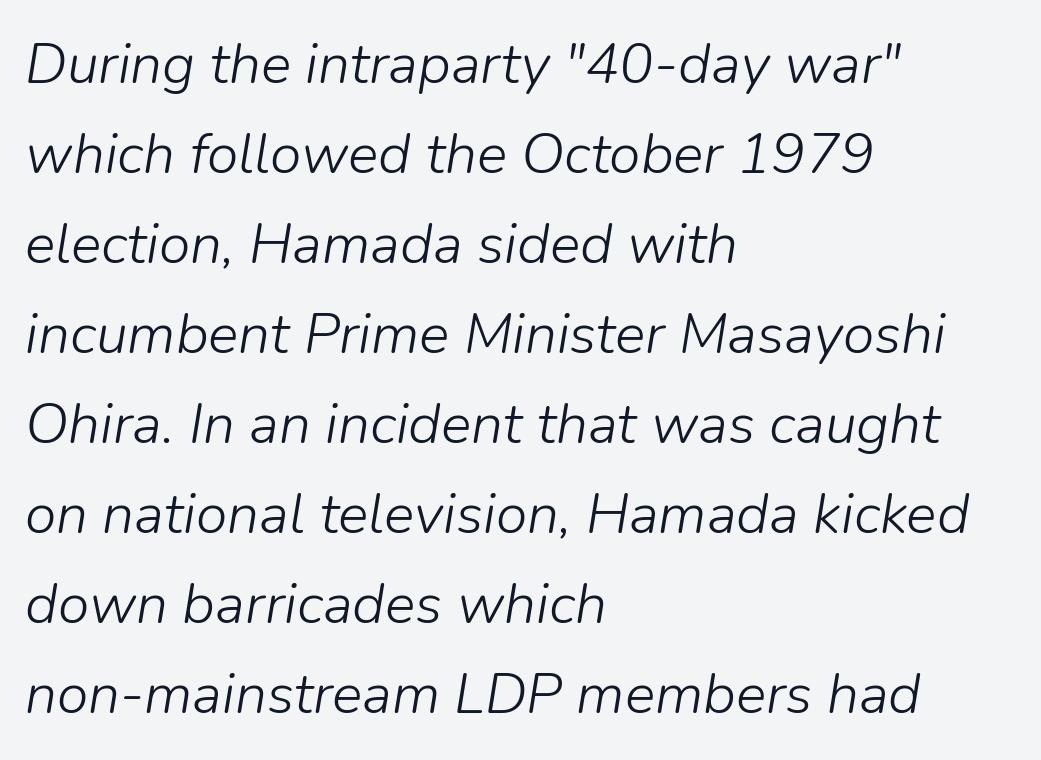
The image shows 57 px light type, italic (leaning right); set left-aligned, normal line spacing (1.58x), normal letter spacing, not underlined; low stroke contrast and a medium x-height.
